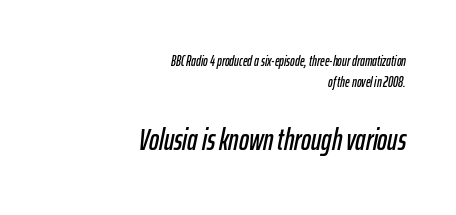
{"italic": "yes", "lean": "right", "slant_degrees": 12, "width": "condensed", "stroke_contrast": "low", "x_height": "medium", "monospaced": "no", "underline": "no", "align": "right", "line_spacing": "normal", "line_spacing_ratio": 1.48, "letter_spacing": "normal", "letter_spacing_em": 0.0, "larger_block": "second", "size_ratio": 2.14, "glyph_px": 30}
